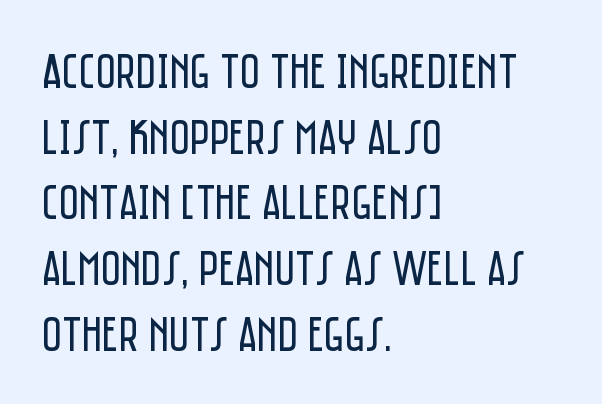
Varying glyph widths throughout — classic text-font behaviour. Every stem runs plumb, perpendicular to the baseline. Leftover space on each line is placed entirely after the last word. Leading matches the norm, producing a regular column. No extra tracking has been applied to these lines.
